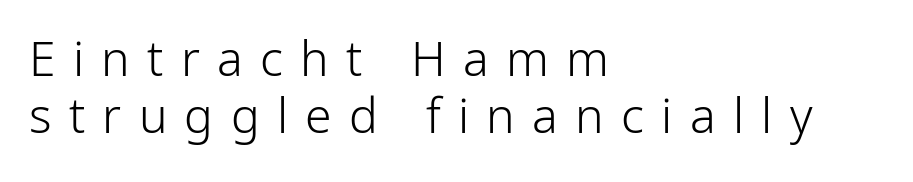
{"serif": "no", "italic": "no", "bold": "no", "weight": "light", "width": "condensed", "stroke_contrast": "low", "x_height": "medium", "monospaced": "no", "underline": "no", "align": "left", "line_spacing_ratio": 1.18, "letter_spacing": "wide", "letter_spacing_em": 0.36, "glyph_px": 48}
